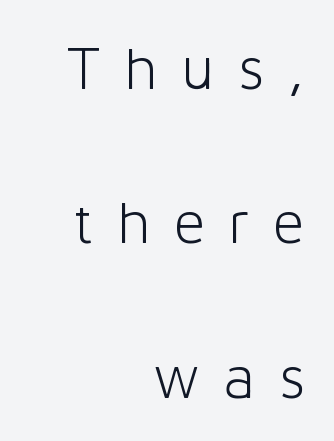
The glyphs in this specimen are sans serif. Regarding leading, the lines here are spaced well apart. Honestly, there is no underline to notice here at all. Short note: letters widely spaced. Stems and bowls with no extra thickness — not bold.
